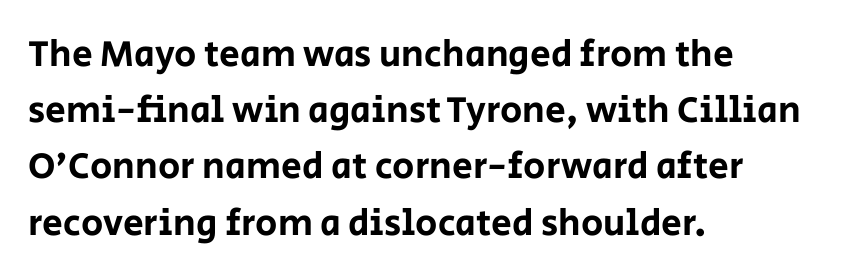
{"serif": "no", "italic": "no", "width": "normal", "stroke_contrast": "low", "x_height": "large", "monospaced": "no", "underline": "no", "align": "left", "line_spacing": "normal", "line_spacing_ratio": 1.52, "letter_spacing": "normal", "letter_spacing_em": 0.0, "glyph_px": 37}
